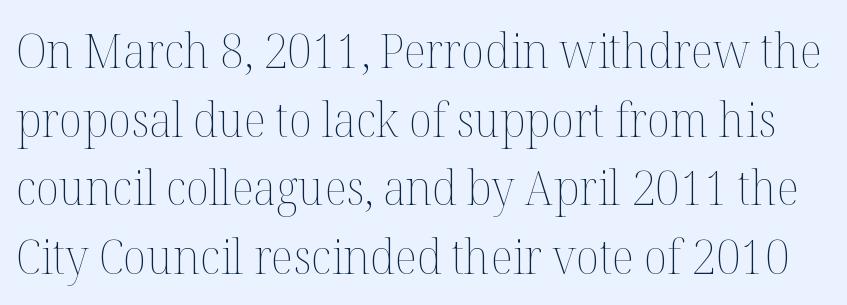
The image shows 48 px thin type, upright; set normal line spacing (1.43x), normal letter spacing, not underlined; medium stroke contrast and a medium x-height.
